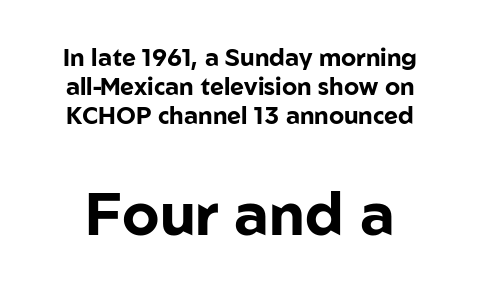
Q: Is the text bold? A: Yes.
Q: Is the text italic (slanted)? A: No, it is upright.
Q: Is the typeface a serif or a sans-serif typeface? A: Sans-serif.
Q: Is the text underlined? A: No.
Q: Is the spacing between letters normal or unusually wide? A: Normal.
Q: Which block of text is set in a larger size, the first (top) or the second (bottom)? A: The second (bottom) one.
Q: Width (condensed, normal, or wide)? A: Normal.
Q: Stroke contrast? A: Low.
Q: x-height? A: Medium.
Q: Monospaced? A: No.
